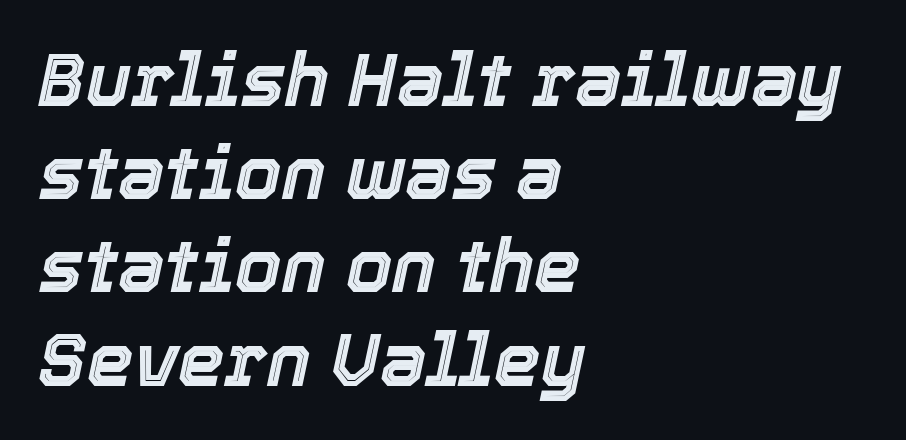
Q: Is the text italic (slanted)? A: Yes, it leans right by about 12 degrees.
Q: Is the text underlined? A: No.
Q: How is the paragraph aligned? A: Left-aligned.
Q: Is the spacing between letters normal or unusually wide? A: Normal.
Q: Is the spacing between lines tight, normal or loose? A: Normal.
Q: Width (condensed, normal, or wide)? A: Normal.
Q: x-height? A: Medium.
Q: Monospaced? A: No.
